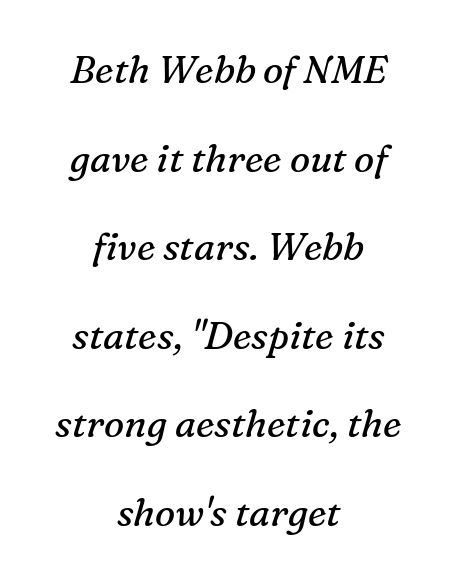
{"serif": "yes", "italic": "yes", "lean": "right", "slant_degrees": 16, "bold": "no", "weight": "regular", "width": "normal", "stroke_contrast": "medium", "x_height": "medium", "monospaced": "no", "underline": "no", "align": "center", "line_spacing": "loose", "line_spacing_ratio": 2.33, "letter_spacing": "normal", "letter_spacing_em": 0.0, "glyph_px": 38}
